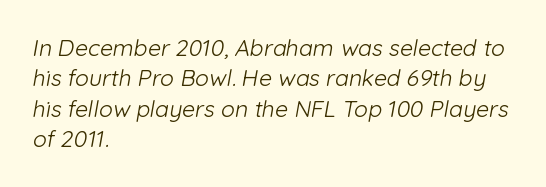
Honestly, the letter spacing is just normal — you wouldn't notice it. Each line starts at the same left margin while the right side varies. Interline gaps are of average width in this sample. Stroke thickness stays within the range of a standard reading face or lighter. Decoration check: the copy has no underline.
